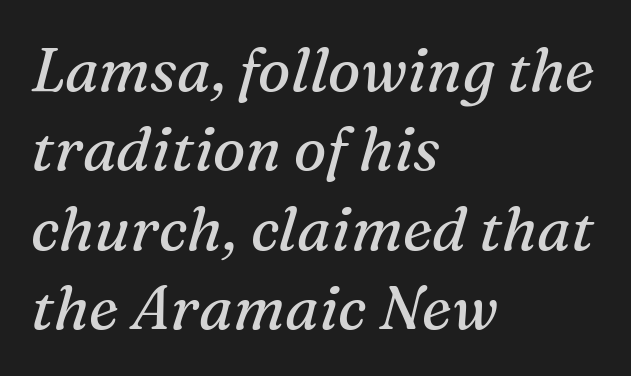
Check under the words: just untouched page. The passage shown has conventional tracking throughout. Examine the stroke ends and you'll spot serifs. Caption: face not bold, strokes unweighted.
